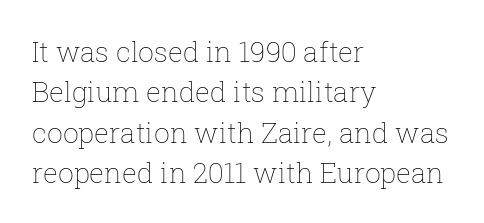
The image shows 28 px thin type, upright; set left-aligned, normal line spacing (1.44x), normal letter spacing, not underlined; low stroke contrast and a medium x-height.
